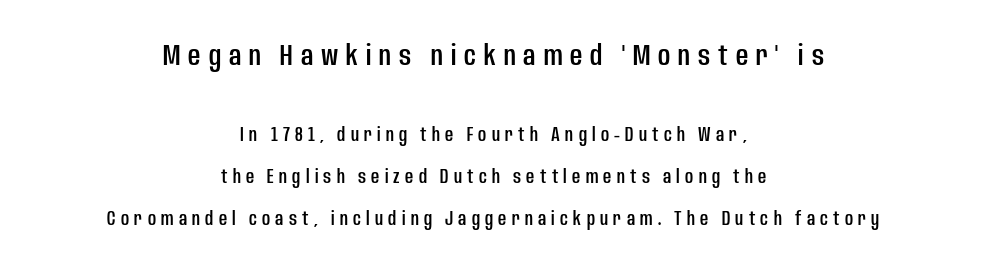
The image shows 30 px condensed sans-serif type, upright; set centered, loose line spacing (2.08x), unusually wide letter spacing (+0.26 em), not underlined; the first (top) block is 1.5x larger; low stroke contrast and a large x-height.
